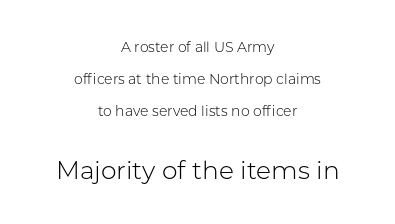
Q: Is the text bold? A: No.
Q: Is the text italic (slanted)? A: No, it is upright.
Q: Is the text underlined? A: No.
Q: How is the paragraph aligned? A: Centered.
Q: Is the spacing between letters normal or unusually wide? A: Normal.
Q: Is the spacing between lines tight, normal or loose? A: Loose.
Q: Which block of text is set in a larger size, the first (top) or the second (bottom)? A: The second (bottom) one.
